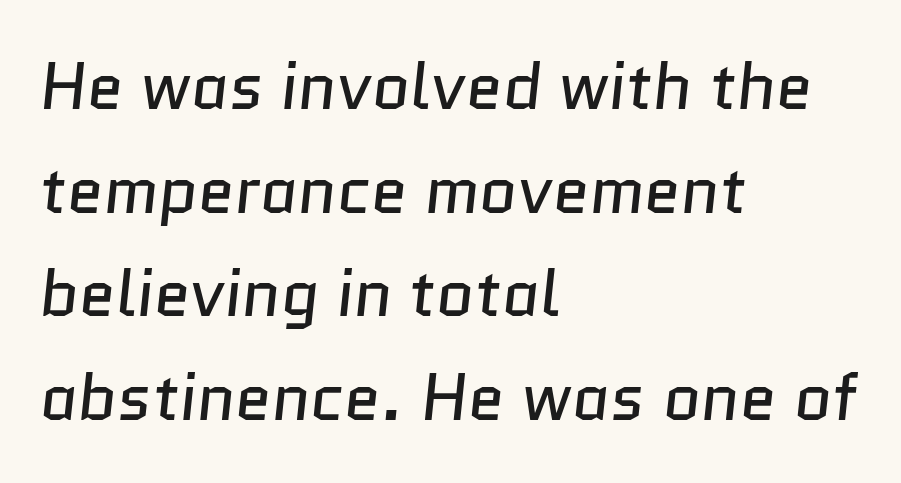
Q: Is the text bold? A: No.
Q: Is the typeface a serif or a sans-serif typeface? A: Sans-serif.
Q: Is the text underlined? A: No.
Q: How is the paragraph aligned? A: Left-aligned.
Q: Is the spacing between letters normal or unusually wide? A: Normal.
Q: Is the spacing between lines tight, normal or loose? A: Normal.
Q: Width (condensed, normal, or wide)? A: Normal.
Q: Stroke contrast? A: Low.
Q: x-height? A: Medium.
Q: Monospaced? A: No.
